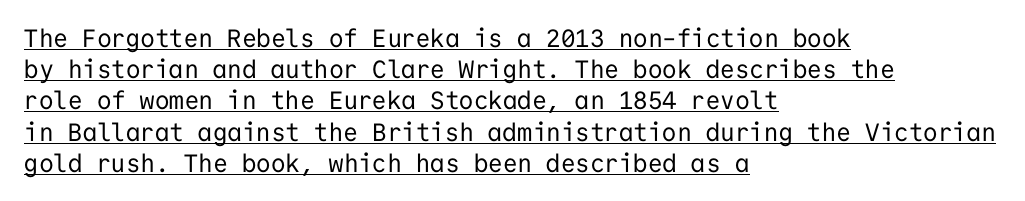
{"italic": "no", "bold": "no", "underline": "yes", "align": "left", "line_spacing": "normal", "line_spacing_ratio": 1.25, "letter_spacing": "normal", "letter_spacing_em": 0.0, "glyph_px": 25}
